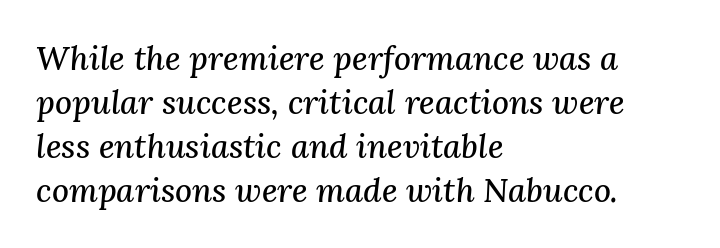
The image shows 33 px serif type, italic (leaning right); set left-aligned, normal line spacing (1.33x), normal letter spacing, not underlined; medium stroke contrast and a medium x-height.
